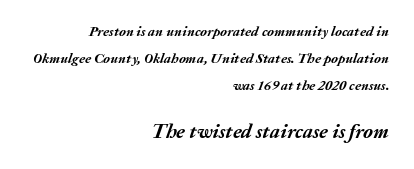
The font is running at its bold setting. The face used here is rendered with its standard letterfit. In CSS terms this would be text-align: right. The words here are not underlined. Rendered with sloped, italic letterforms.
